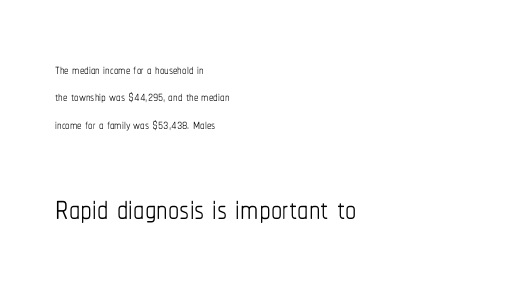
The image shows 45 px thin, condensed type, upright; set left-aligned, normal line spacing (1.52x), normal letter spacing, not underlined; the second (bottom) block is 2.5x larger; low stroke contrast and a medium x-height.
